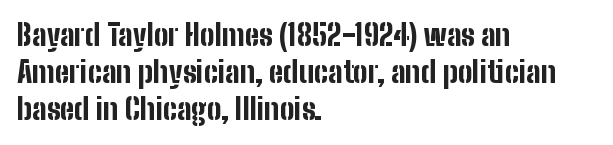
The image shows 29 px bold, condensed sans-serif type, upright; set left-aligned, normal line spacing (1.28x), normal letter spacing, not underlined; low stroke contrast and a medium x-height.
